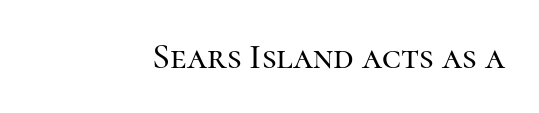
{"serif": "yes", "italic": "no", "width": "normal", "stroke_contrast": "high", "x_height": "medium", "monospaced": "no", "underline": "no", "align": "right", "letter_spacing": "normal", "letter_spacing_em": 0.0, "glyph_px": 36}
